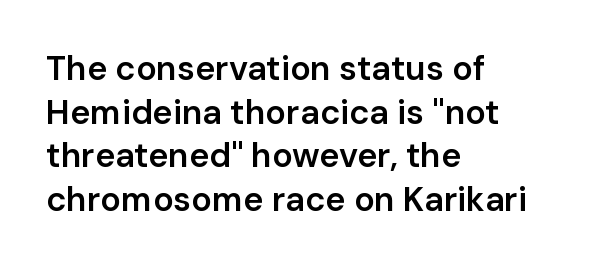
Note: no serifs on the glyphs. Rows of type keep a routine distance in the vertical direction. Compared with a centered layout, this one pins lines to the left instead. Notice how the stems are strictly vertical — no italics here. Short note: letters normally spaced. Moderately thickened strokes mark this as semibold type.
